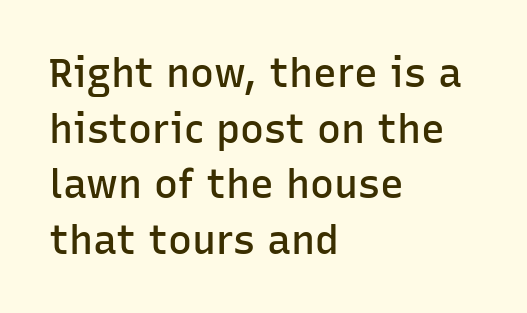
This is roman type, the default non-slanted kind. Quick note: interline space is typical. The face used here is proportionally spaced, like ordinary book or web type. The passage is arranged the way most books set body copy — flush left. Default kerning and tracking; the words read as compact shapes.
